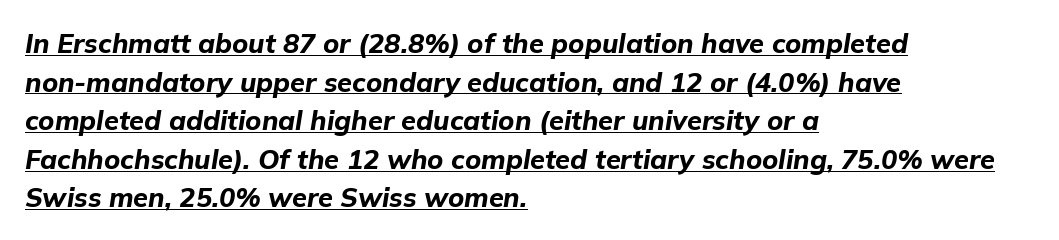
The string is rendered with underlining switched on. Words appear dense and cohesive because spacing is normal. Vertically, the passage feels balanced, rows spaced as you'd expect. Designer's note — italics engaged. Heft: maximum for text — a bold.
